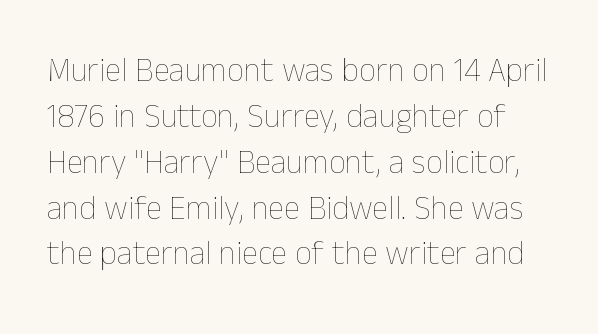
The letters look calm and open, with moderate or lighter stems. The face used here is proportionally spaced, like ordinary book or web type. What's the leading like? Ordinary, nothing unusual. A typesetter would call this zero additional tracking.
